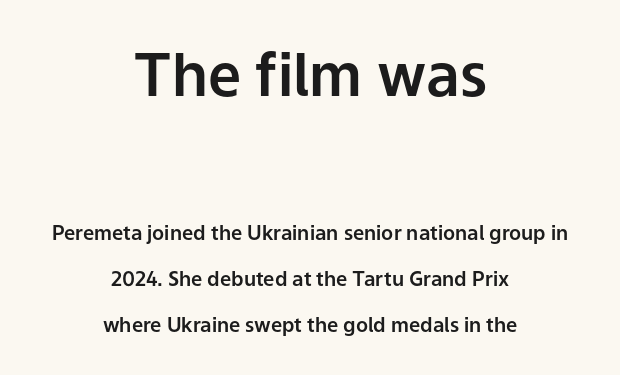
The image shows 59 px sans-serif type, upright; set centered, loose line spacing (2.29x), normal letter spacing, not underlined; the first (top) block is 2.95x larger; low stroke contrast and a medium x-height.
